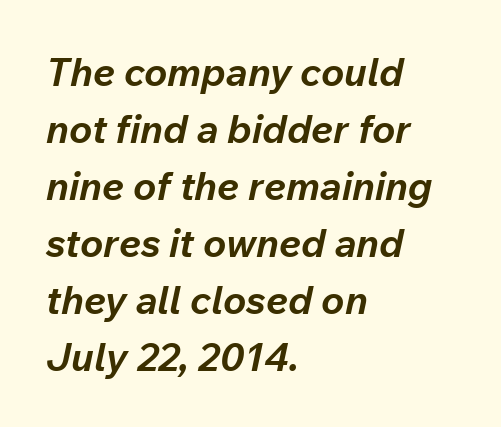
The font's italic variant was chosen for this text. Does the copy run flush right? No — it runs flush left. Default kerning and tracking; the words read as compact shapes. A bare baseline throughout the passage. Each glyph is drawn with heavy, bold strokes.
